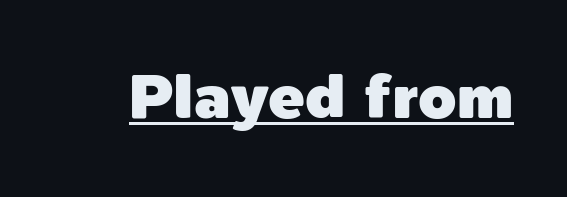
{"serif": "no", "italic": "no", "width": "normal", "x_height": "medium", "monospaced": "no", "underline": "yes", "letter_spacing": "normal", "letter_spacing_em": 0.0, "glyph_px": 61}
